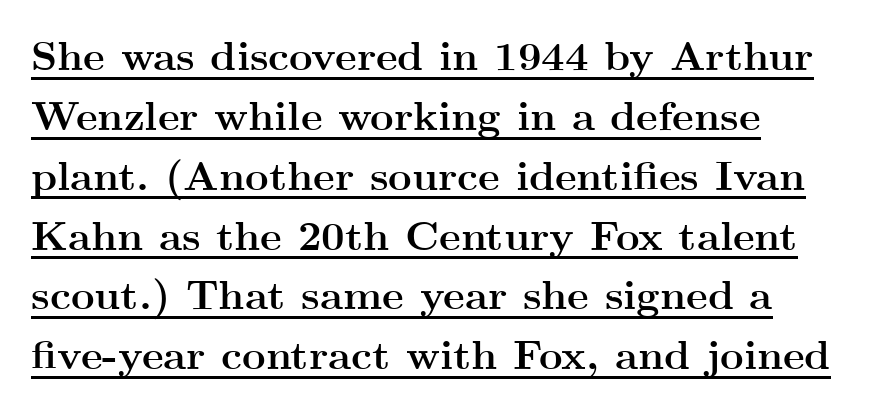
{"serif": "yes", "italic": "no", "bold": "yes", "weight": "semibold", "width": "wide", "stroke_contrast": "medium", "x_height": "small", "monospaced": "no", "underline": "yes", "align": "left", "line_spacing": "normal", "line_spacing_ratio": 1.46, "letter_spacing": "normal", "letter_spacing_em": 0.0, "glyph_px": 41}
